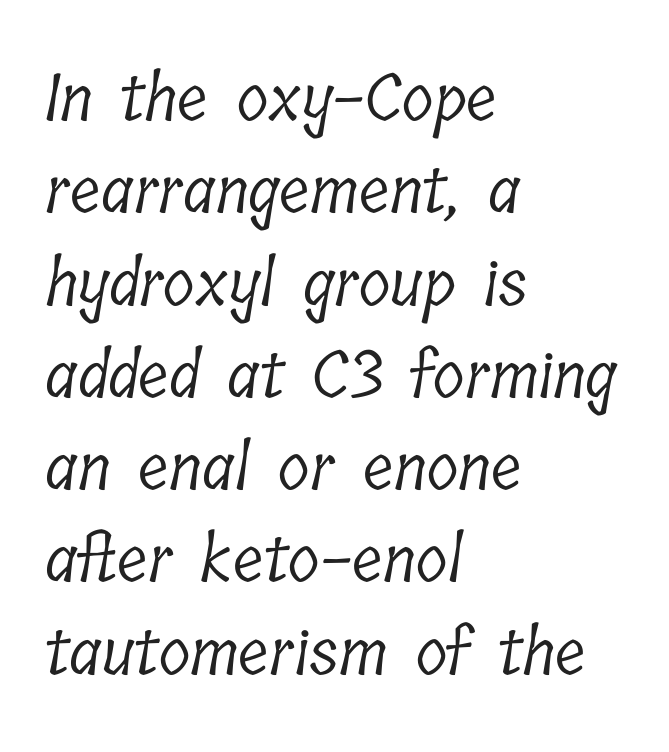
The image shows 65 px light, condensed serif type; set left-aligned, normal line spacing (1.42x), normal letter spacing, not underlined; low stroke contrast and a medium x-height.
